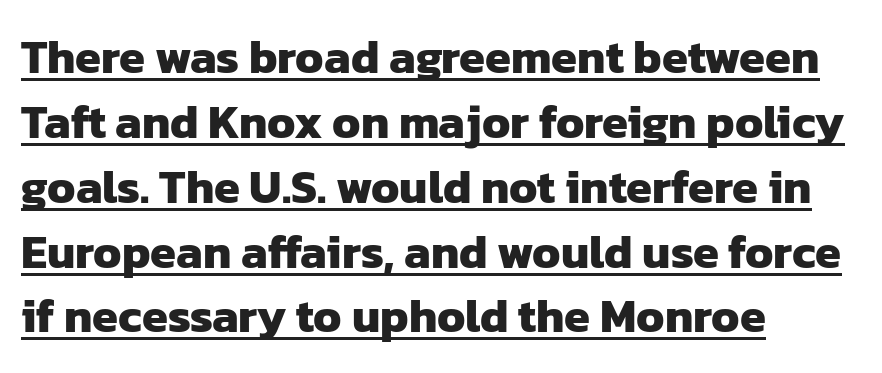
{"serif": "no", "bold": "yes", "weight": "heavy", "width": "normal", "stroke_contrast": "low", "x_height": "medium", "monospaced": "no", "underline": "yes", "align": "left", "line_spacing": "normal", "line_spacing_ratio": 1.38, "letter_spacing": "normal", "letter_spacing_em": 0.0, "glyph_px": 47}
